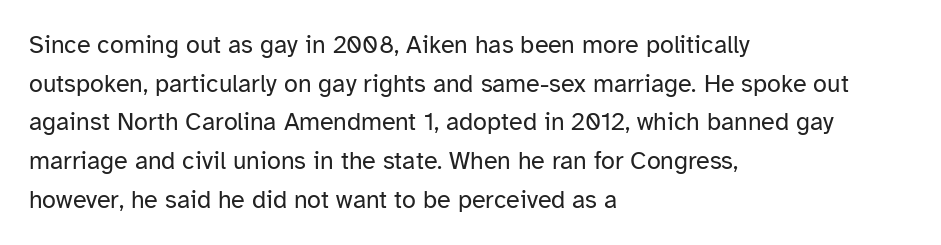
Q: Is the text bold? A: No.
Q: Is the text italic (slanted)? A: No, it is upright.
Q: Is the text underlined? A: No.
Q: How is the paragraph aligned? A: Left-aligned.
Q: Is the spacing between letters normal or unusually wide? A: Normal.
Q: Is the spacing between lines tight, normal or loose? A: Normal.
